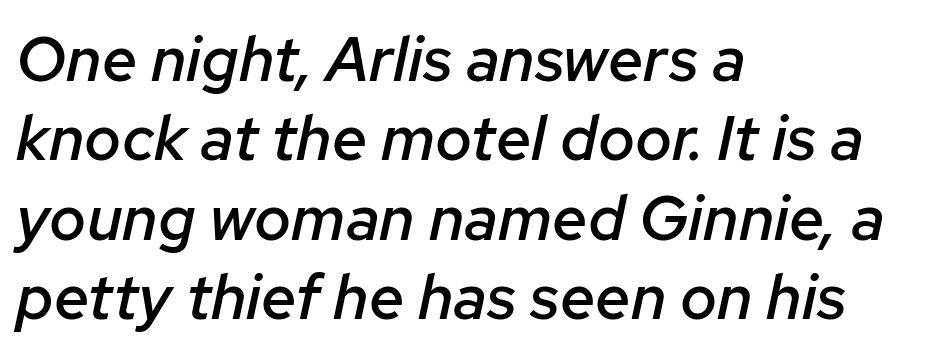
{"italic": "yes", "lean": "right", "slant_degrees": 12, "bold": "semi", "weight": "semibold", "width": "normal", "stroke_contrast": "low", "x_height": "medium", "monospaced": "no", "underline": "no", "align": "left", "line_spacing": "normal", "line_spacing_ratio": 1.26, "letter_spacing": "normal", "letter_spacing_em": 0.0, "glyph_px": 63}
